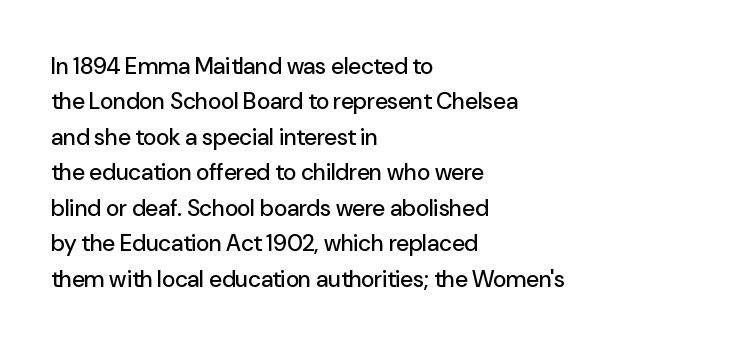
The image shows 23 px text type, upright; set left-aligned, normal line spacing (1.54x), normal letter spacing, not underlined.
